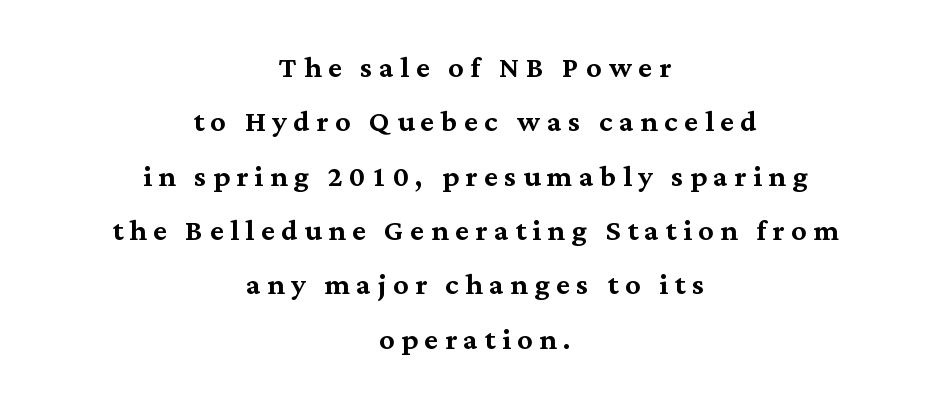
{"serif": "yes", "italic": "no", "width": "normal", "stroke_contrast": "medium", "x_height": "medium", "monospaced": "no", "underline": "no", "align": "center", "line_spacing": "normal", "line_spacing_ratio": 1.43, "glyph_px": 38}
